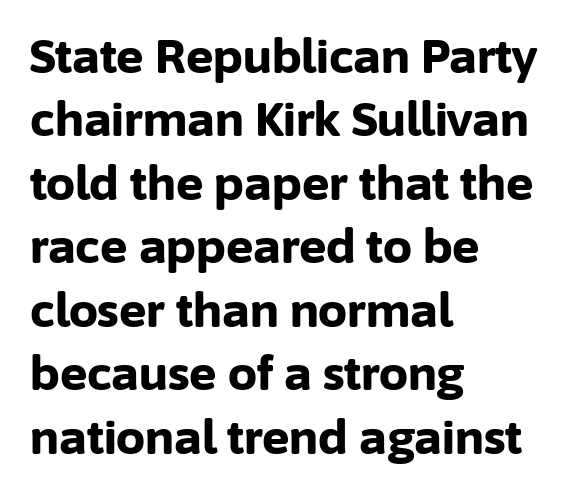
Q: Is the text bold? A: Yes.
Q: Is the text italic (slanted)? A: No, it is upright.
Q: Is the typeface a serif or a sans-serif typeface? A: Sans-serif.
Q: Is the text underlined? A: No.
Q: How is the paragraph aligned? A: Left-aligned.
Q: Is the spacing between letters normal or unusually wide? A: Normal.
Q: Is the spacing between lines tight, normal or loose? A: Normal.
Q: Width (condensed, normal, or wide)? A: Normal.
Q: Stroke contrast? A: Low.
Q: x-height? A: Medium.
Q: Monospaced? A: No.
